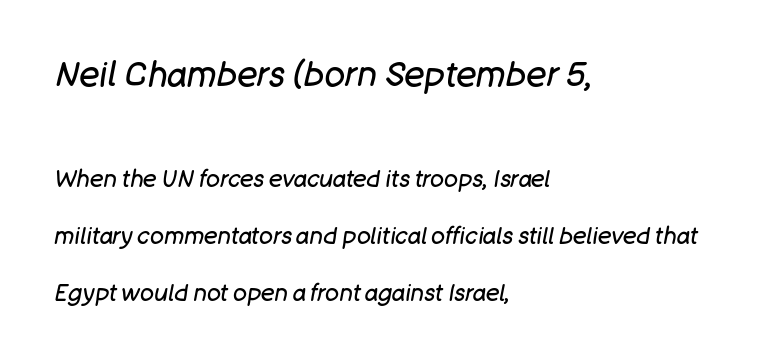
Q: Is the text bold? A: No.
Q: Is the text italic (slanted)? A: Yes, it leans right by about 11 degrees.
Q: Is the text underlined? A: No.
Q: How is the paragraph aligned? A: Left-aligned.
Q: Is the spacing between letters normal or unusually wide? A: Normal.
Q: Is the spacing between lines tight, normal or loose? A: Loose.
Q: Which block of text is set in a larger size, the first (top) or the second (bottom)? A: The first (top) one.
Q: Width (condensed, normal, or wide)? A: Normal.
Q: Stroke contrast? A: Low.
Q: x-height? A: Large.
Q: Monospaced? A: No.
